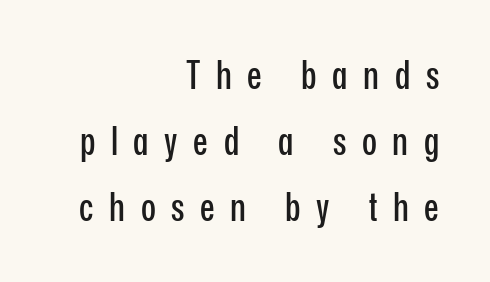
The leading is moderate, giving the passage an even texture. A typesetter would mark this as roman, not italic. Look at the bottom of the vertical strokes: they stop flat, with no serifs. The string is rendered with underlining switched off.
